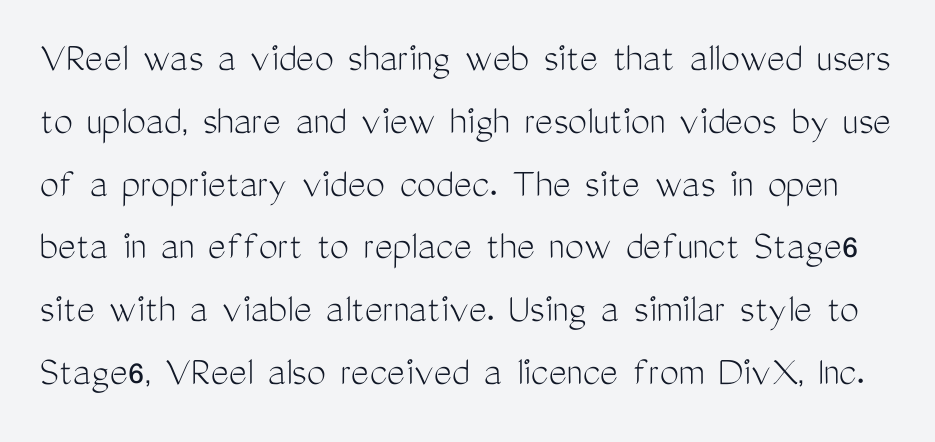
The image shows 43 px light, condensed sans-serif type, upright; set normal line spacing (1.46x), normal letter spacing, not underlined; medium stroke contrast and a medium x-height.
